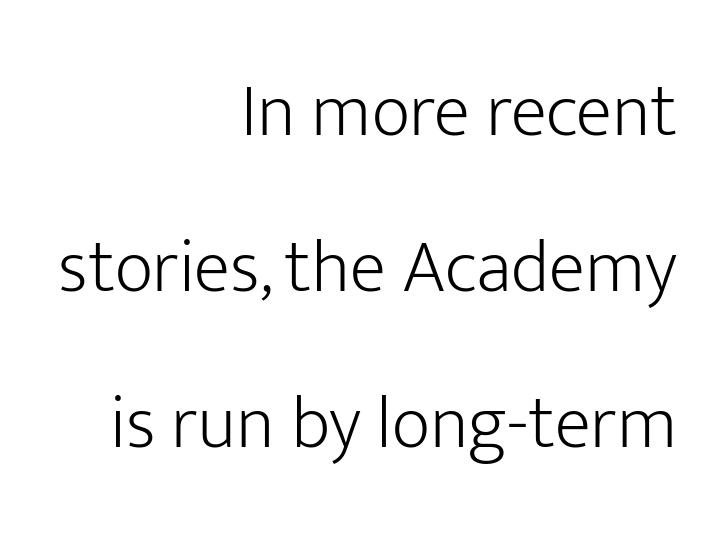
The image shows 75 px light sans-serif type, upright; set right-aligned, loose line spacing (2.08x), normal letter spacing, not underlined; low stroke contrast and a medium x-height.
